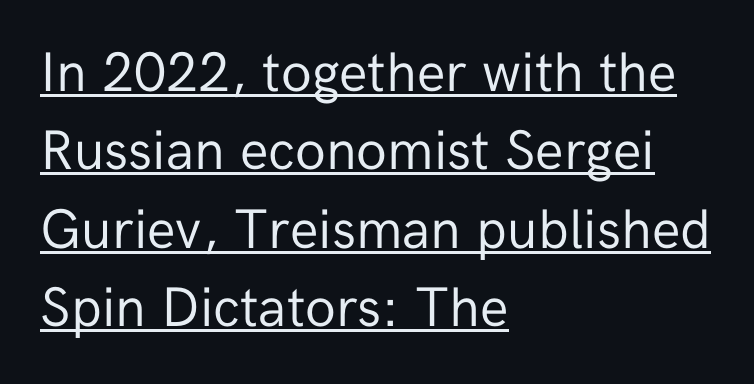
Q: Is the text bold? A: No.
Q: Is the text italic (slanted)? A: No, it is upright.
Q: Is the typeface a serif or a sans-serif typeface? A: Sans-serif.
Q: Is the text underlined? A: Yes.
Q: How is the paragraph aligned? A: Left-aligned.
Q: Is the spacing between letters normal or unusually wide? A: Normal.
Q: Is the spacing between lines tight, normal or loose? A: Normal.
Q: Width (condensed, normal, or wide)? A: Normal.
Q: Stroke contrast? A: Low.
Q: x-height? A: Medium.
Q: Monospaced? A: No.
